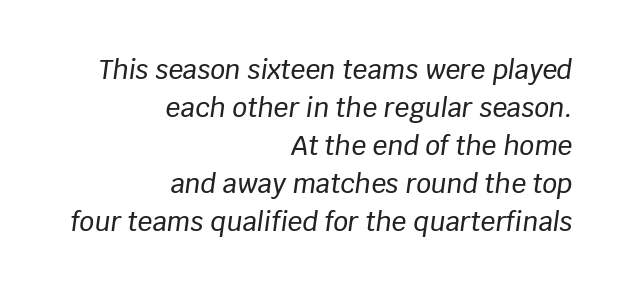
The image shows 26 px text type, italic (leaning right); set right-aligned, normal line spacing (1.46x), normal letter spacing, not underlined.
